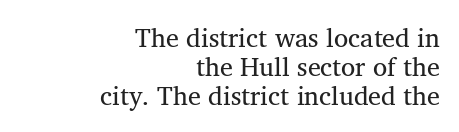
Compared with a typical body face, this is equally light or lighter still. Vertical strokes here are truly vertical. Caption: standard tracking, unaltered. Alignment: flush right.
